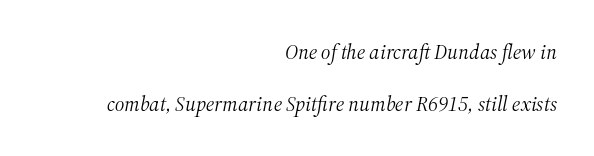
The specimen reads as italic at a glance. The passage shown stacks its lines with a broad gap. The tracking reads as untouched default to a designer's eye. The specimen omits any rule beneath the text block's lines. This sample is right-justified, so line beginnings fall wherever the words allow.
